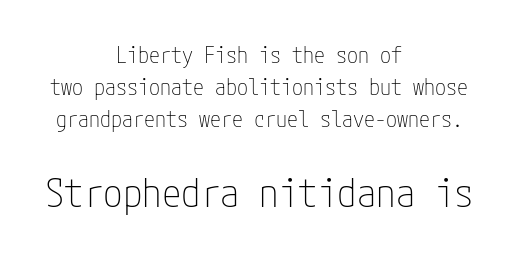
Q: Is the text bold? A: No.
Q: Is the text italic (slanted)? A: No, it is upright.
Q: Is the typeface a serif or a sans-serif typeface? A: Sans-serif.
Q: Is the text underlined? A: No.
Q: How is the paragraph aligned? A: Centered.
Q: Is the spacing between letters normal or unusually wide? A: Normal.
Q: Is the spacing between lines tight, normal or loose? A: Normal.
Q: Which block of text is set in a larger size, the first (top) or the second (bottom)? A: The second (bottom) one.
Q: Width (condensed, normal, or wide)? A: Condensed.
Q: Stroke contrast? A: Low.
Q: x-height? A: Medium.
